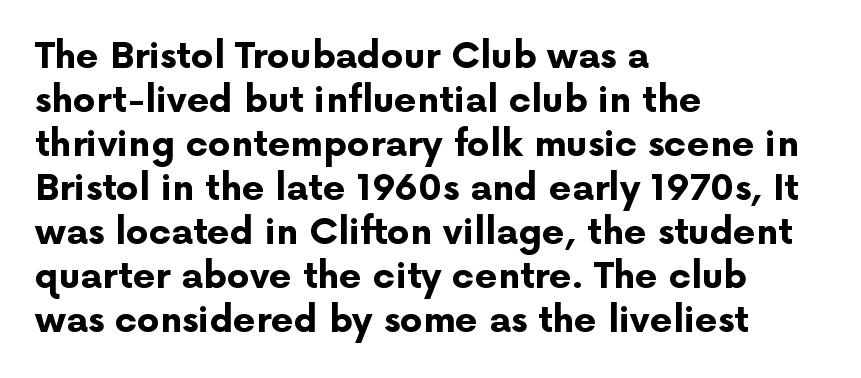
{"serif": "no", "italic": "no", "bold": "yes", "weight": "bold", "width": "normal", "stroke_contrast": "low", "x_height": "medium", "monospaced": "no", "underline": "no", "align": "left", "line_spacing_ratio": 1.22, "letter_spacing": "normal", "letter_spacing_em": 0.0, "glyph_px": 36}
